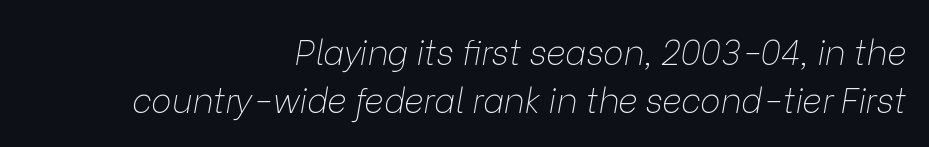
The image shows 34 px thin type, italic (leaning right); set right-aligned, normal line spacing (1.41x), normal letter spacing, not underlined; low stroke contrast and a medium x-height.
